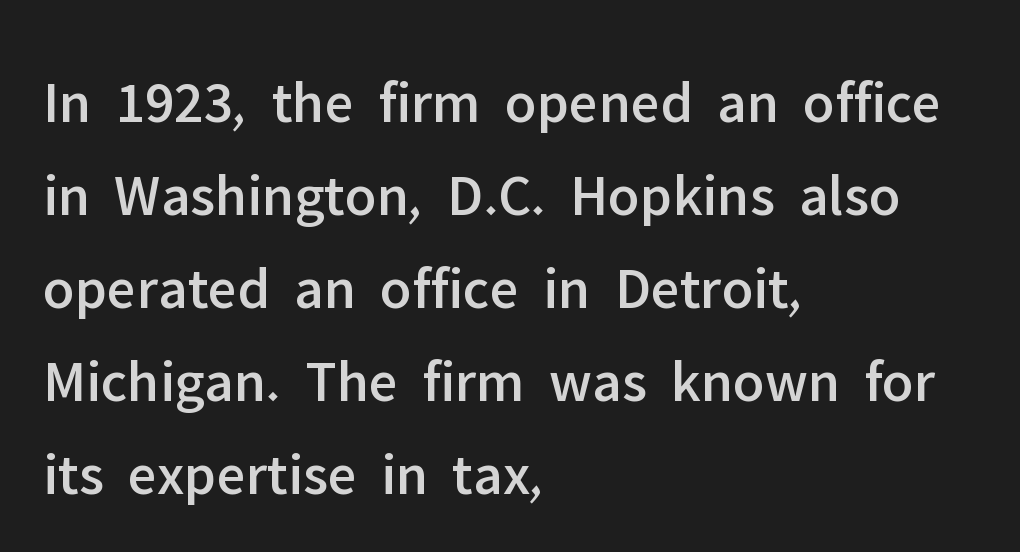
Q: Is the text italic (slanted)? A: No, it is upright.
Q: Is the typeface a serif or a sans-serif typeface? A: Sans-serif.
Q: Is the text underlined? A: No.
Q: How is the paragraph aligned? A: Left-aligned.
Q: Is the spacing between letters normal or unusually wide? A: Normal.
Q: Is the spacing between lines tight, normal or loose? A: Normal.
Q: Width (condensed, normal, or wide)? A: Normal.
Q: Stroke contrast? A: Low.
Q: x-height? A: Medium.
Q: Monospaced? A: No.
